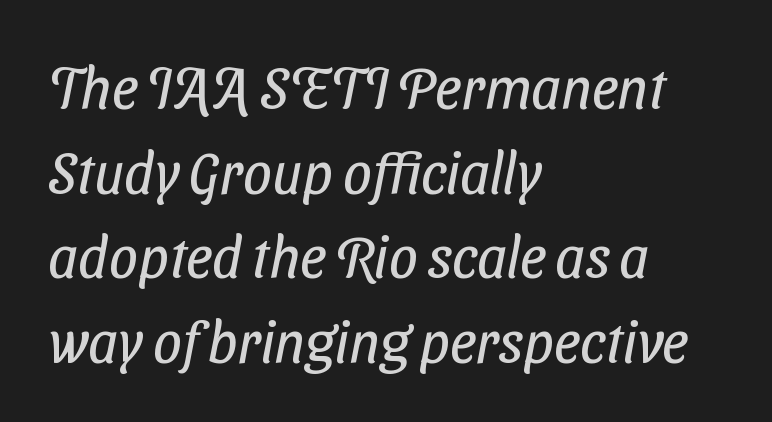
Clear beneath every line of the passage. The passage shown has conventional tracking throughout. The weight tops out at a normal text grade. The paragraph shown leans on its left margin. In terms of letterform style, serifs are entirely absent.
